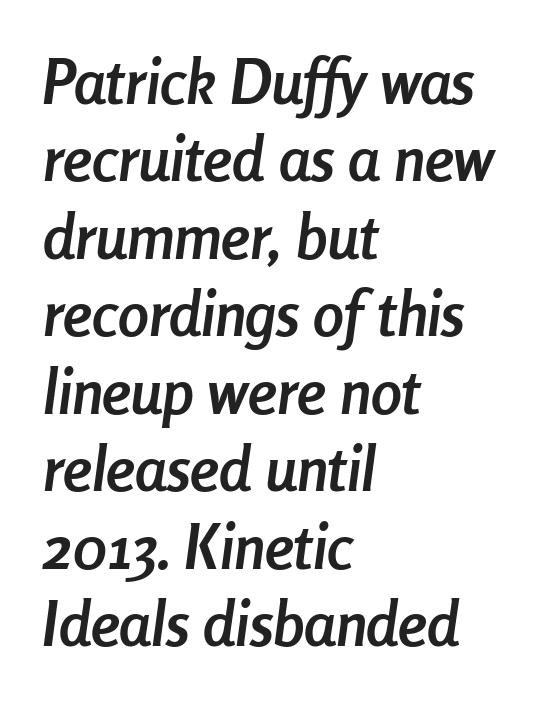
{"italic": "yes", "lean": "right", "slant_degrees": 8, "bold": "yes", "weight": "semibold", "width": "condensed", "stroke_contrast": "low", "x_height": "medium", "monospaced": "no", "underline": "no", "align": "left", "line_spacing": "normal", "line_spacing_ratio": 1.25, "letter_spacing": "normal", "letter_spacing_em": 0.0, "glyph_px": 62}
